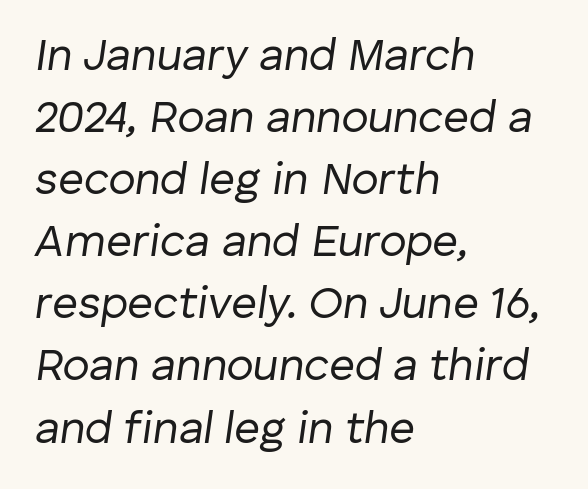
{"italic": "yes", "lean": "right", "slant_degrees": 8, "bold": "no", "weight": "regular", "width": "normal", "stroke_contrast": "low", "x_height": "medium", "monospaced": "no", "underline": "no", "align": "left", "line_spacing": "normal", "line_spacing_ratio": 1.38, "letter_spacing": "normal", "letter_spacing_em": 0.0, "glyph_px": 45}
